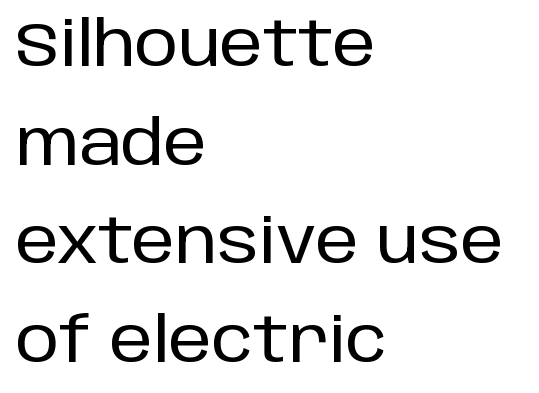
Left-aligned paragraph, ragged on the right. How are the letters spaced? Ordinarily, with no added tracking. You could not count columns in this text — the font is proportionally spaced. A bare baseline throughout the passage.
